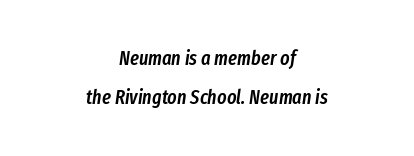
{"italic": "yes", "lean": "right", "slant_degrees": 8, "bold": "semi", "underline": "no", "align": "center", "line_spacing": "loose", "line_spacing_ratio": 1.93, "letter_spacing": "normal", "letter_spacing_em": 0.0, "glyph_px": 20}
